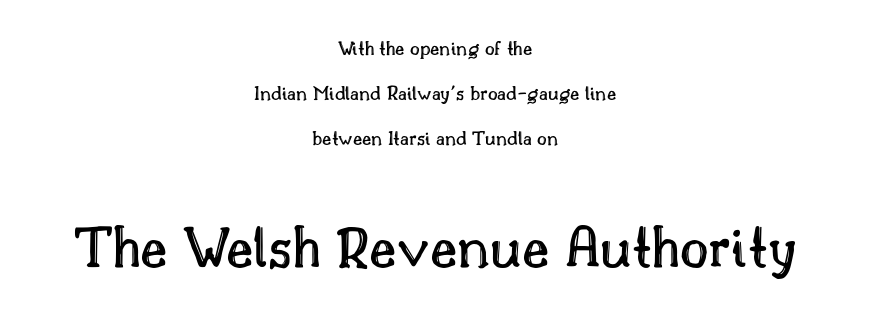
The image shows 62 px text type, upright; set centered, loose line spacing (2.14x), normal letter spacing, not underlined; the second (bottom) block is 2.95x larger; a small x-height.
